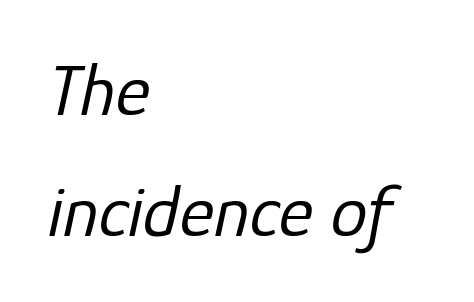
{"italic": "yes", "lean": "right", "slant_degrees": 12, "bold": "no", "weight": "regular", "width": "normal", "stroke_contrast": "low", "x_height": "medium", "monospaced": "no", "underline": "no", "align": "left", "line_spacing": "normal", "line_spacing_ratio": 1.64, "letter_spacing": "normal", "letter_spacing_em": 0.0, "glyph_px": 74}
